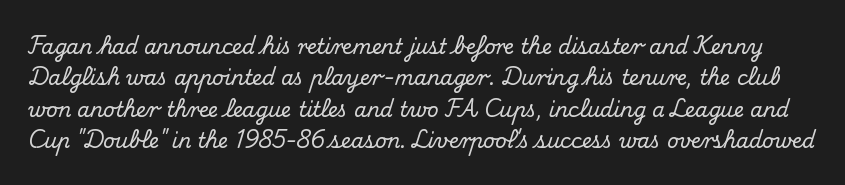
Q: Is the text italic (slanted)? A: Yes.
Q: Is the text underlined? A: No.
Q: Is the spacing between letters normal or unusually wide? A: Normal.
Q: Is the spacing between lines tight, normal or loose? A: Normal.
